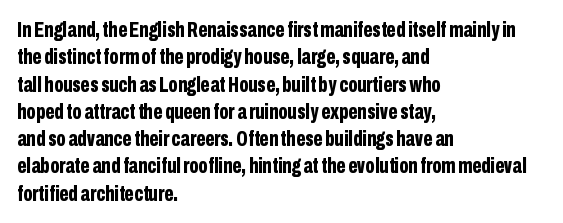
{"italic": "no", "bold": "yes", "underline": "no", "align": "left", "line_spacing_ratio": 1.24, "letter_spacing": "normal", "letter_spacing_em": 0.0, "glyph_px": 22}
